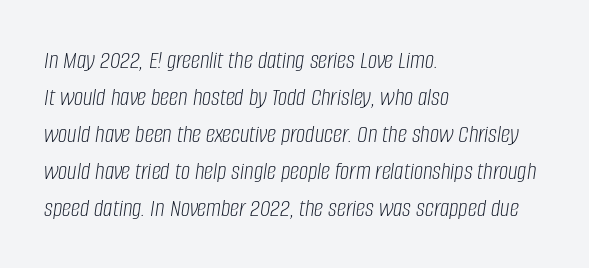
{"italic": "yes", "lean": "right", "slant_degrees": 8, "bold": "no", "underline": "no", "align": "left", "line_spacing": "normal", "line_spacing_ratio": 1.42, "letter_spacing": "normal", "letter_spacing_em": 0.0, "glyph_px": 26}
